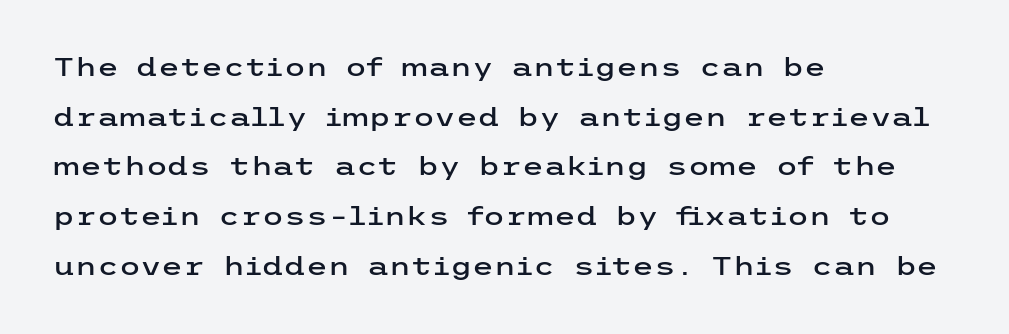
The area under the type is left untouched. Horizontally, the lines are justified to the leading edge only. There is no visible air inserted between adjacent glyphs. The line-height multiplier appears high, well above default. When letters stand straight like this, we call the style roman or upright.
